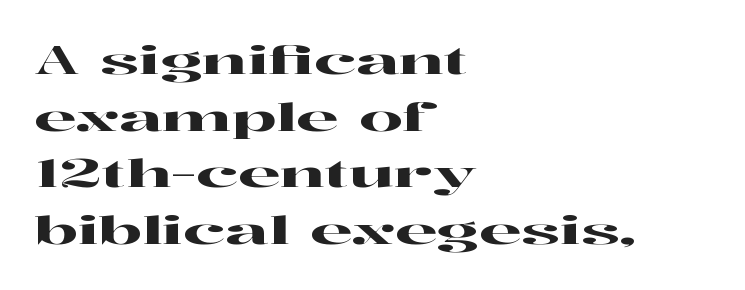
The strip under each line holds only bare page. Check where the strokes stop: tiny serifs finish them off. The letters advance in unequal steps, a hallmark of proportional type. Students, note that the glyphs here touch the page at normal intervals.
